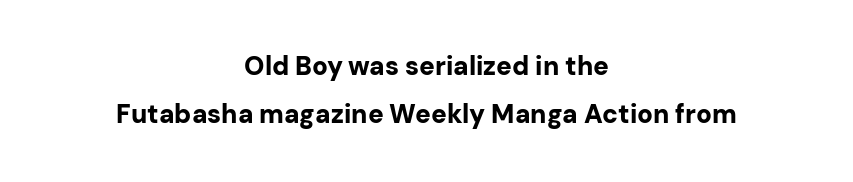
This sample is center-justified, so both line endings float freely. The specimen reads as upright at a glance. Descenders hang freely into open space. Letter spacing: default.
